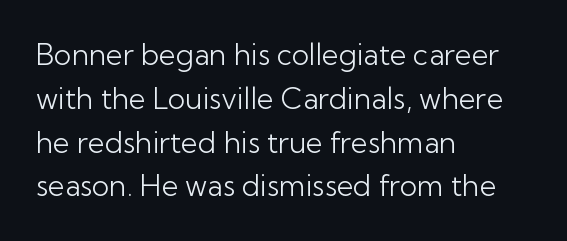
{"serif": "no", "italic": "no", "bold": "no", "weight": "light", "width": "normal", "stroke_contrast": "low", "x_height": "medium", "monospaced": "no", "underline": "no", "align": "left", "line_spacing": "normal", "line_spacing_ratio": 1.51, "letter_spacing": "normal", "letter_spacing_em": 0.0, "glyph_px": 29}
